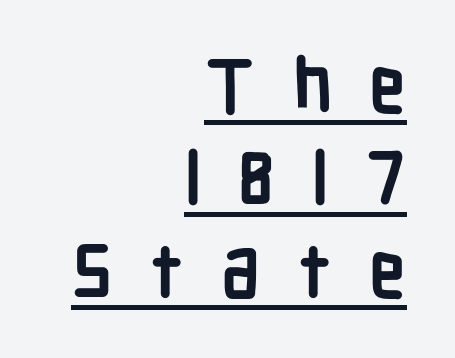
{"serif": "no", "italic": "no", "bold": "yes", "weight": "semibold", "width": "condensed", "stroke_contrast": "low", "x_height": "medium", "monospaced": "no", "underline": "yes", "align": "right", "line_spacing": "normal", "line_spacing_ratio": 1.25, "letter_spacing": "wide", "letter_spacing_em": 0.5, "glyph_px": 74}
